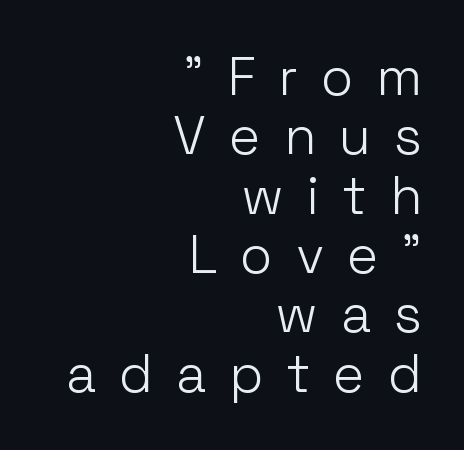
Q: Is the text bold? A: No.
Q: Is the text italic (slanted)? A: No, it is upright.
Q: Is the typeface a serif or a sans-serif typeface? A: Sans-serif.
Q: Is the text underlined? A: No.
Q: How is the paragraph aligned? A: Right-aligned.
Q: Is the spacing between letters normal or unusually wide? A: Unusually wide.
Q: Is the spacing between lines tight, normal or loose? A: Tight.
Q: Width (condensed, normal, or wide)? A: Normal.
Q: Stroke contrast? A: Low.
Q: x-height? A: Medium.
Q: Monospaced? A: No.
